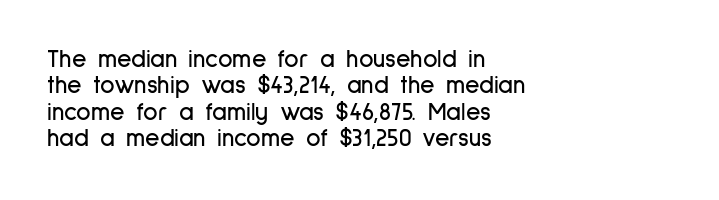
Q: Is the text italic (slanted)? A: No, it is upright.
Q: Is the text underlined? A: No.
Q: How is the paragraph aligned? A: Left-aligned.
Q: Is the spacing between letters normal or unusually wide? A: Normal.
Q: Is the spacing between lines tight, normal or loose? A: Tight.
